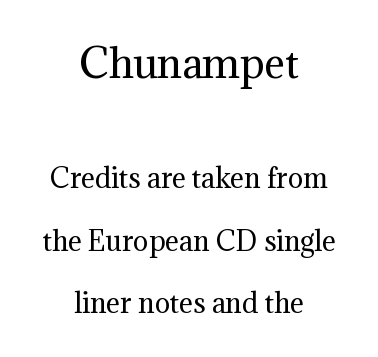
Q: Is the text bold? A: No.
Q: Is the text italic (slanted)? A: No, it is upright.
Q: Is the typeface a serif or a sans-serif typeface? A: Serif.
Q: Is the text underlined? A: No.
Q: How is the paragraph aligned? A: Centered.
Q: Is the spacing between letters normal or unusually wide? A: Normal.
Q: Is the spacing between lines tight, normal or loose? A: Loose.
Q: Which block of text is set in a larger size, the first (top) or the second (bottom)? A: The first (top) one.
Q: Width (condensed, normal, or wide)? A: Normal.
Q: Stroke contrast? A: Medium.
Q: x-height? A: Medium.
Q: Monospaced? A: No.
